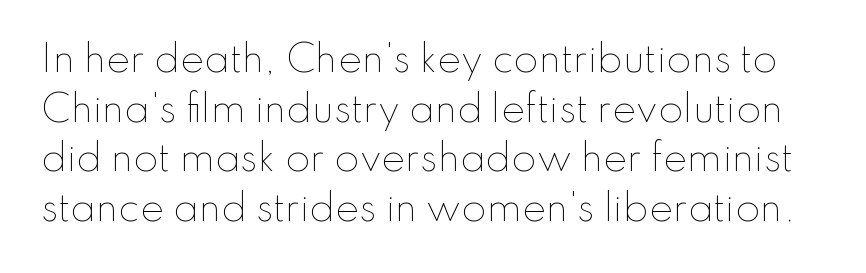
The image shows 36 px thin type, upright; set normal line spacing (1.38x), normal letter spacing, not underlined; low stroke contrast and a small x-height.
